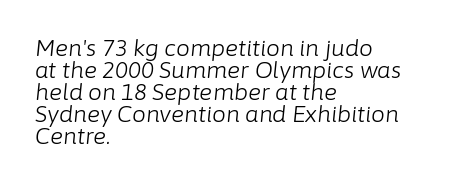
The image shows 22 px text type, italic (leaning right); set left-aligned, tight line spacing (1.0x), normal letter spacing, not underlined.
